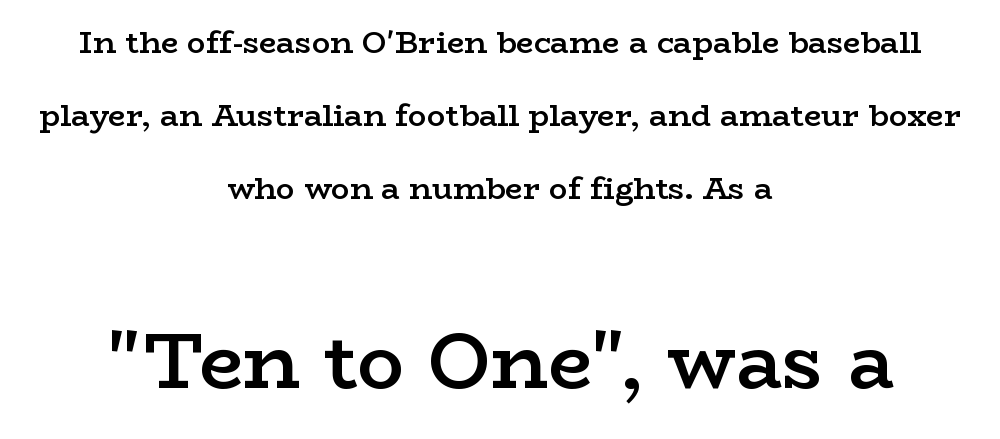
The face used here is seriffed, in the tradition of book romans. Nothing unusual about the tracking: characters are spaced as the font intends. The glyphs are unaccompanied by any horizontal stroke below them. Scale increases going downward across the two blocks. Line spacing here is loose. Compared with a flush-left layout, this one balances lines on the center instead.
